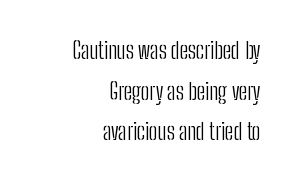
Q: Is the text bold? A: No.
Q: Is the text italic (slanted)? A: No, it is upright.
Q: Is the text underlined? A: No.
Q: How is the paragraph aligned? A: Right-aligned.
Q: Is the spacing between letters normal or unusually wide? A: Normal.
